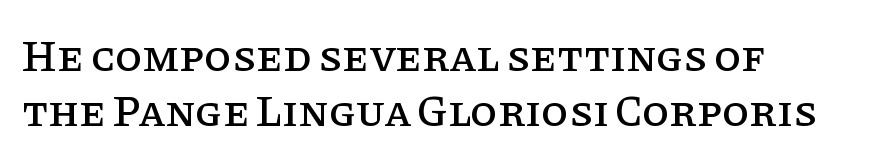
Q: Is the text italic (slanted)? A: No, it is upright.
Q: Is the typeface a serif or a sans-serif typeface? A: Serif.
Q: Is the text underlined? A: No.
Q: How is the paragraph aligned? A: Left-aligned.
Q: Is the spacing between letters normal or unusually wide? A: Normal.
Q: Is the spacing between lines tight, normal or loose? A: Normal.
Q: Width (condensed, normal, or wide)? A: Normal.
Q: Stroke contrast? A: Low.
Q: x-height? A: Large.
Q: Monospaced? A: No.
